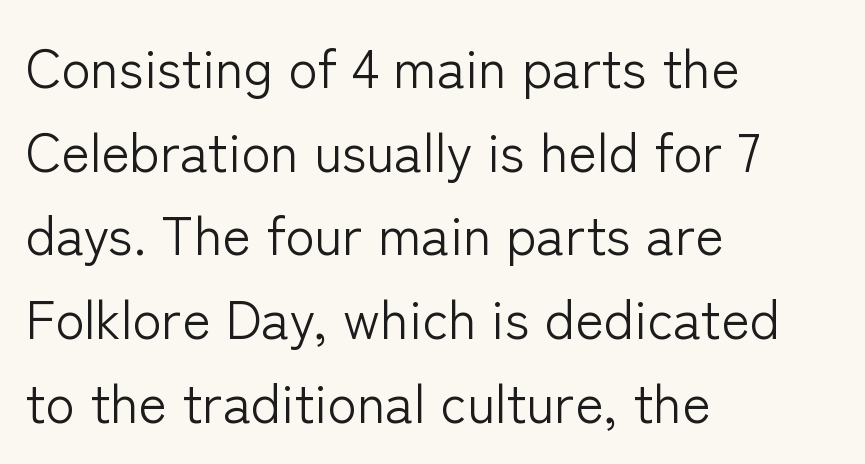
{"serif": "no", "italic": "no", "bold": "no", "weight": "light", "width": "normal", "stroke_contrast": "low", "x_height": "medium", "monospaced": "no", "underline": "no", "align": "left", "line_spacing": "normal", "line_spacing_ratio": 1.55, "letter_spacing": "normal", "letter_spacing_em": 0.0, "glyph_px": 54}
